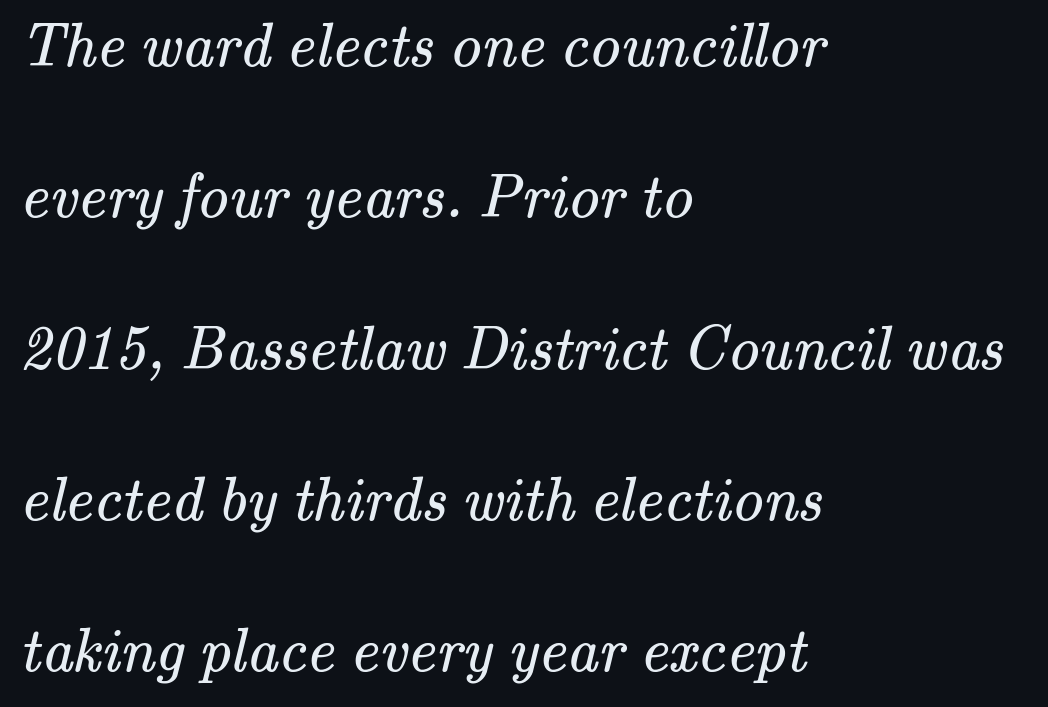
The image shows 62 px regular-weight serif type; set left-aligned, loose line spacing (2.44x), normal letter spacing, not underlined; medium stroke contrast and a small x-height.
